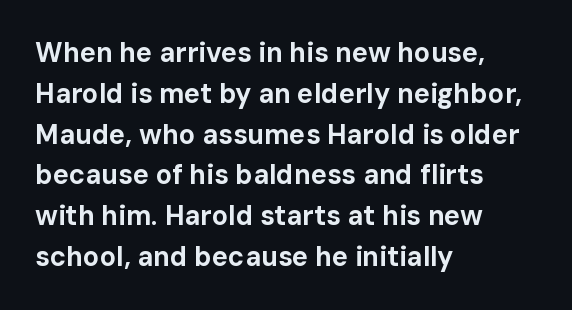
{"italic": "no", "bold": "yes", "underline": "no", "align": "left", "line_spacing": "normal", "line_spacing_ratio": 1.51, "letter_spacing": "normal", "letter_spacing_em": 0.0, "glyph_px": 27}
